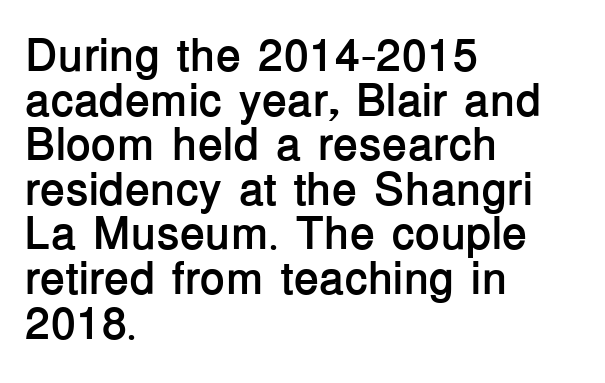
The image shows 46 px semibold sans-serif type, upright; set left-aligned, tight line spacing (0.97x), normal letter spacing, not underlined; low stroke contrast and a medium x-height.
